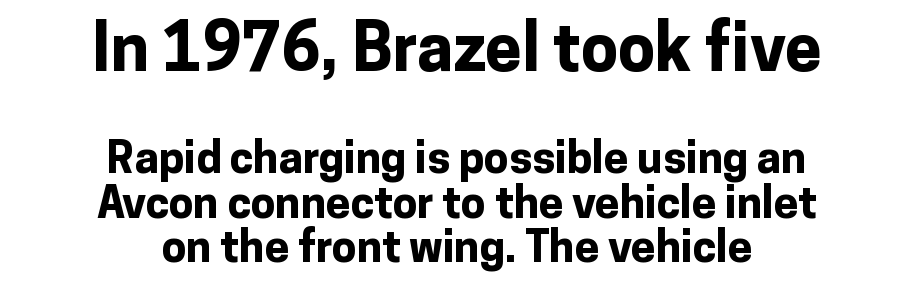
{"serif": "no", "italic": "no", "bold": "yes", "weight": "bold", "width": "normal", "stroke_contrast": "low", "x_height": "medium", "monospaced": "no", "underline": "no", "align": "center", "line_spacing": "tight", "line_spacing_ratio": 1.01, "letter_spacing": "normal", "letter_spacing_em": 0.0, "larger_block": "first", "size_ratio": 1.5, "glyph_px": 66}
